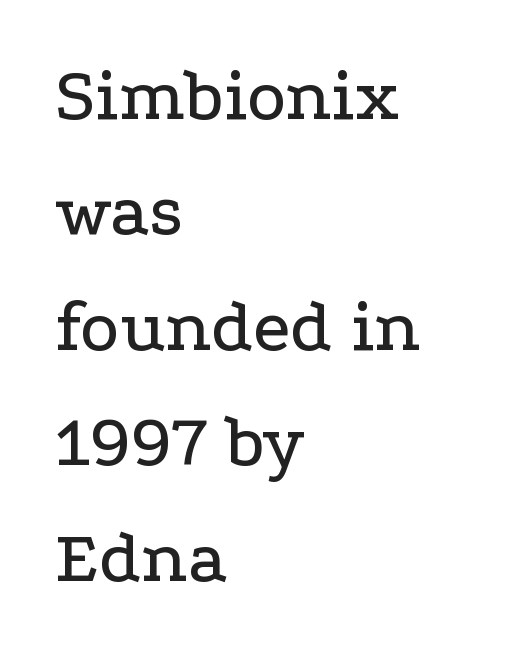
The image shows 74 px wide serif type, upright; set left-aligned, normal line spacing (1.56x), normal letter spacing, not underlined; low stroke contrast and a medium x-height.
